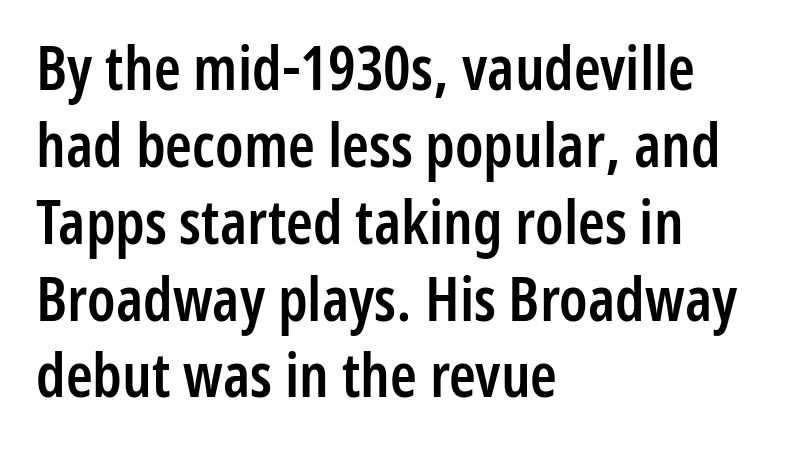
Q: Is the text bold? A: Semi-bold.
Q: Is the text italic (slanted)? A: No, it is upright.
Q: Is the typeface a serif or a sans-serif typeface? A: Sans-serif.
Q: Is the text underlined? A: No.
Q: How is the paragraph aligned? A: Left-aligned.
Q: Is the spacing between letters normal or unusually wide? A: Normal.
Q: Is the spacing between lines tight, normal or loose? A: Normal.
Q: Width (condensed, normal, or wide)? A: Condensed.
Q: Stroke contrast? A: Low.
Q: x-height? A: Medium.
Q: Monospaced? A: No.
